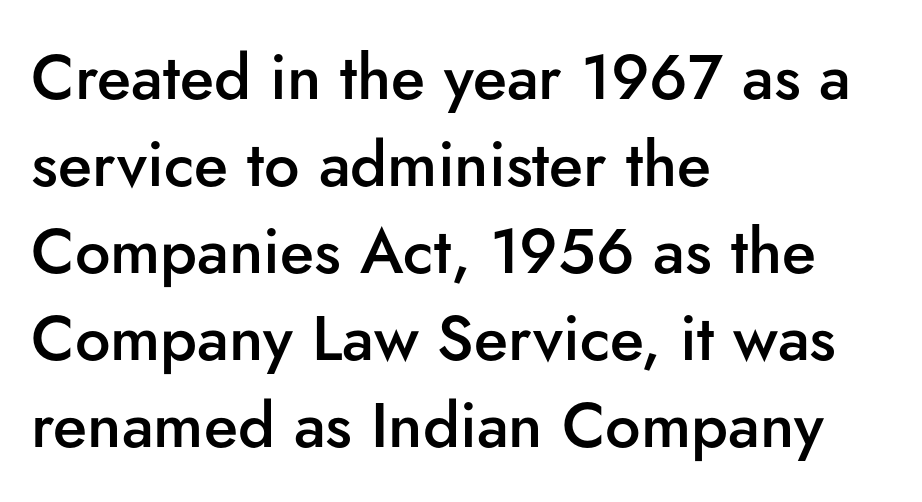
The image shows 63 px semibold sans-serif type, upright; set left-aligned, normal line spacing (1.38x), normal letter spacing, not underlined; low stroke contrast and a small x-height.
